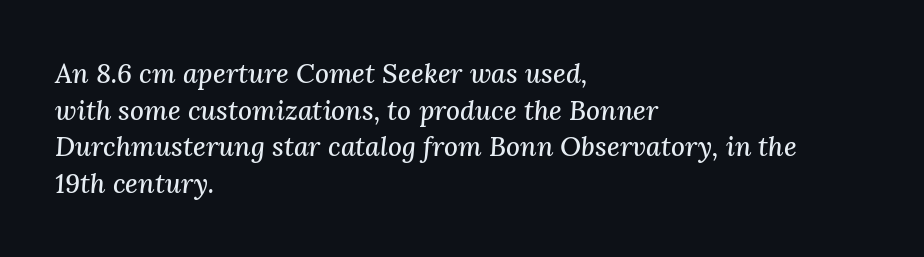
{"italic": "yes", "lean": "right", "slant_degrees": 3, "underline": "no", "align": "left", "line_spacing": "normal", "line_spacing_ratio": 1.36, "letter_spacing": "normal", "letter_spacing_em": 0.0, "glyph_px": 27}
